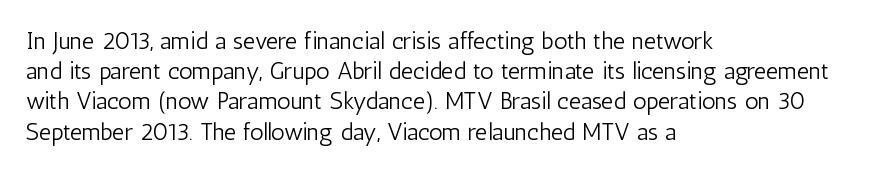
Q: Is the text bold? A: No.
Q: Is the text italic (slanted)? A: No, it is upright.
Q: Is the text underlined? A: No.
Q: How is the paragraph aligned? A: Left-aligned.
Q: Is the spacing between letters normal or unusually wide? A: Normal.
Q: Is the spacing between lines tight, normal or loose? A: Normal.
